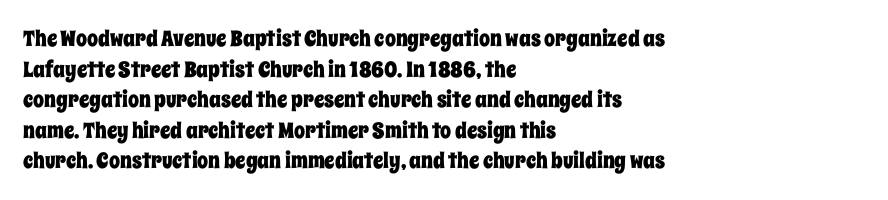
{"italic": "no", "underline": "no", "align": "left", "line_spacing": "normal", "line_spacing_ratio": 1.39, "letter_spacing": "normal", "letter_spacing_em": 0.0, "glyph_px": 22}
